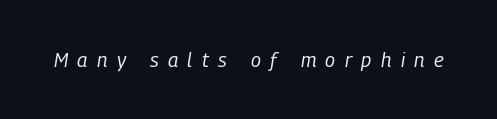
Q: Is the text bold? A: No.
Q: Is the text italic (slanted)? A: Yes, it leans right by about 9 degrees.
Q: Is the text underlined? A: No.
Q: Is the spacing between letters normal or unusually wide? A: Unusually wide.
